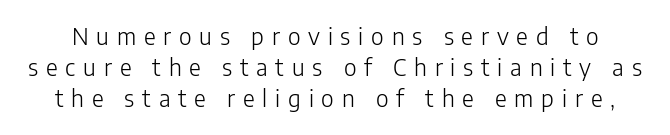
The strokes carry an ordinary text weight at most. Check the space under the baseline: it is left empty. The font's upright variant was chosen for this text. The tracking jumps out immediately: characters are airy and widely separated.
